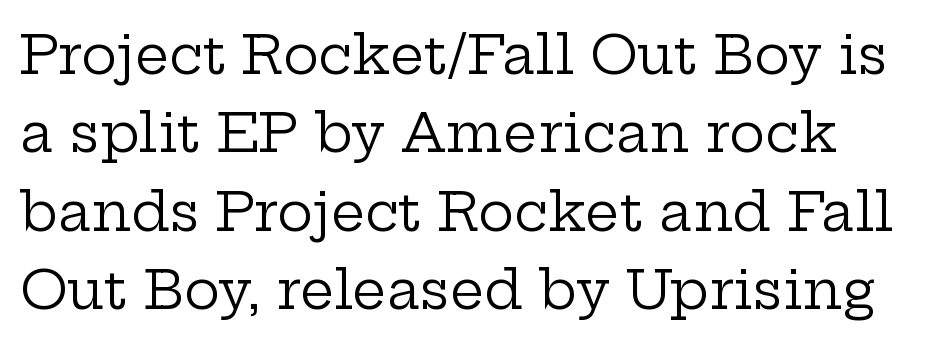
The image shows 54 px regular-weight, wide serif type, upright; set normal line spacing (1.45x), normal letter spacing, not underlined; low stroke contrast and a medium x-height.
